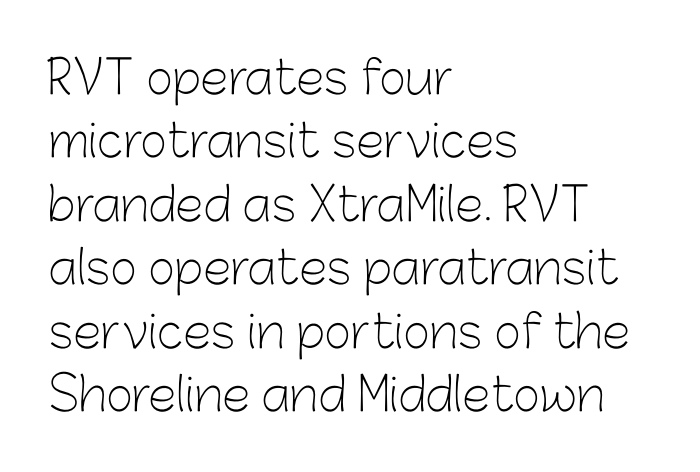
The face used here is a sans, in the tradition of grotesques and geometrics. Vertical strokes here are truly vertical. Is this a fixed-width face? No — the glyphs have proportional, varying widths. Here the glyphs are tracked normally, forming tight word shapes. Baseline-to-baseline distance is the conventional proportion of letter height.
